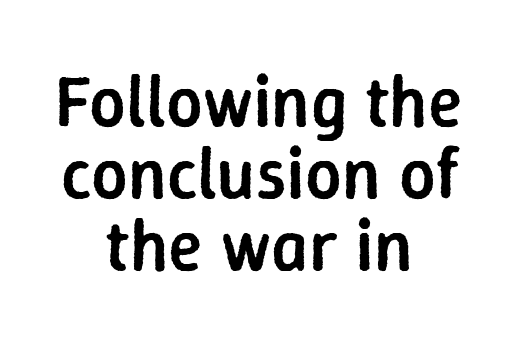
{"serif": "no", "italic": "no", "bold": "semi", "weight": "semibold", "width": "normal", "stroke_contrast": "low", "x_height": "medium", "monospaced": "no", "underline": "no", "align": "center", "line_spacing": "tight", "line_spacing_ratio": 1.0, "letter_spacing": "normal", "letter_spacing_em": 0.0, "glyph_px": 72}
